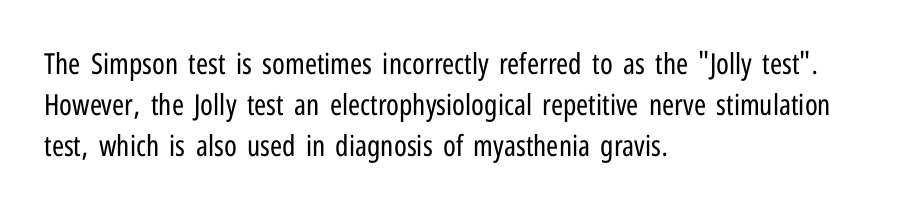
{"serif": "no", "italic": "no", "bold": "no", "weight": "regular", "width": "condensed", "stroke_contrast": "low", "x_height": "medium", "monospaced": "no", "underline": "no", "align": "left", "line_spacing": "normal", "line_spacing_ratio": 1.41, "letter_spacing": "normal", "letter_spacing_em": 0.0, "glyph_px": 29}
